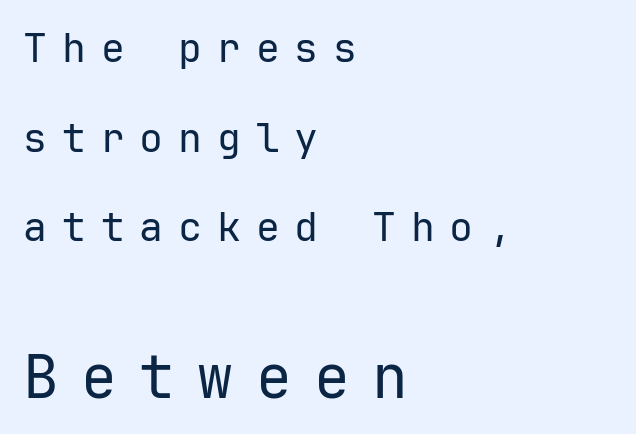
{"serif": "no", "italic": "no", "bold": "no", "weight": "regular", "width": "normal", "stroke_contrast": "low", "x_height": "medium", "underline": "no", "align": "left", "line_spacing": "loose", "line_spacing_ratio": 2.24, "letter_spacing": "wide", "letter_spacing_em": 0.37, "larger_block": "second", "size_ratio": 1.5, "glyph_px": 60}
